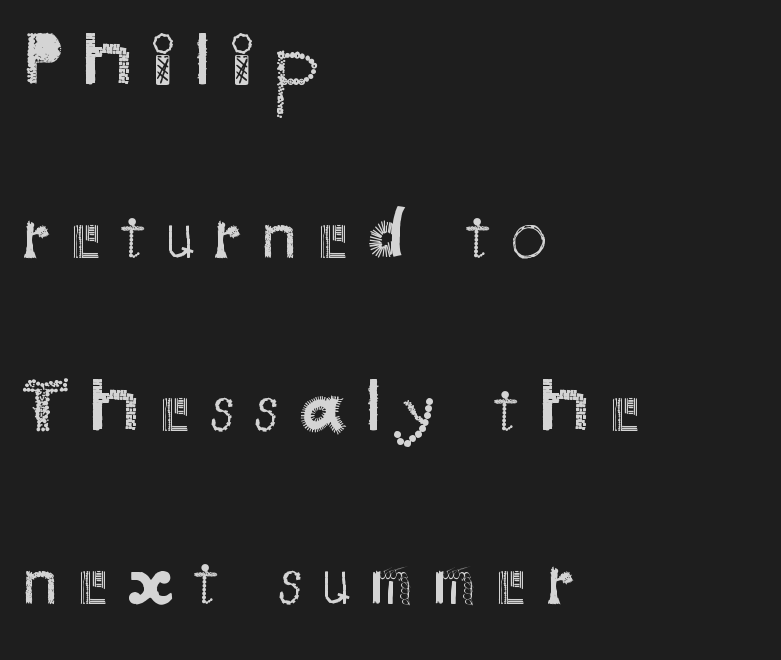
The image shows 73 px regular-weight sans-serif type, upright; set left-aligned, loose line spacing (2.37x), unusually wide letter spacing (+0.27 em), not underlined; medium stroke contrast and a small x-height.
